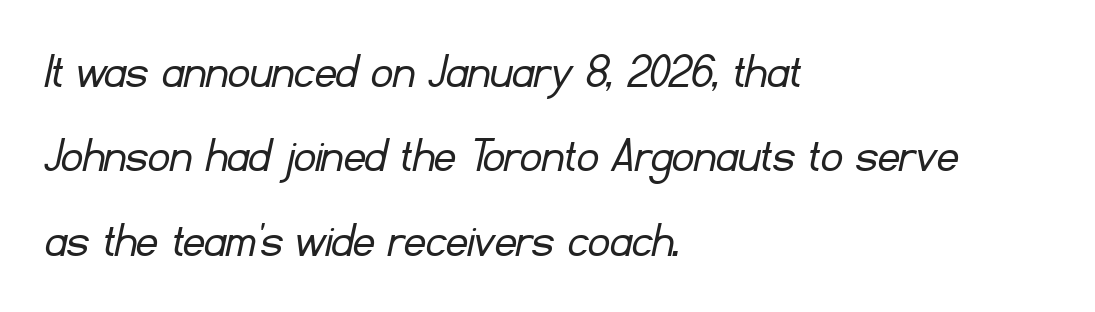
Honestly, the letter spacing is just normal — you wouldn't notice it. If you measured baseline to baseline, you'd find a middling distance. Leftover space on each line is placed entirely after the last word. A quiet, ordinary-to-light weight characterises the typeface. These lines are rendered in a variable-pitch font. The baseline area is clear.
